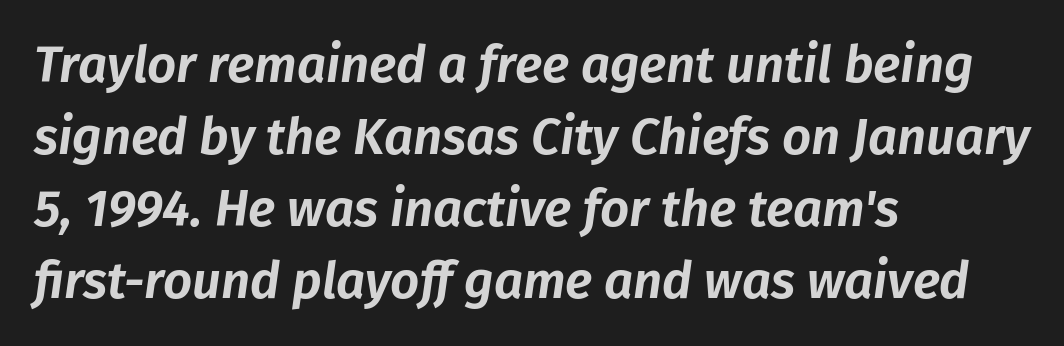
The image shows 51 px text type, italic (leaning right); set left-aligned, normal line spacing (1.41x), normal letter spacing, not underlined; low stroke contrast and a medium x-height.
